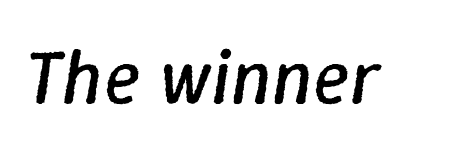
{"italic": "yes", "lean": "right", "slant_degrees": 9, "bold": "no", "weight": "regular", "width": "normal", "stroke_contrast": "low", "x_height": "medium", "monospaced": "no", "underline": "no", "letter_spacing": "normal", "letter_spacing_em": 0.0, "glyph_px": 76}
